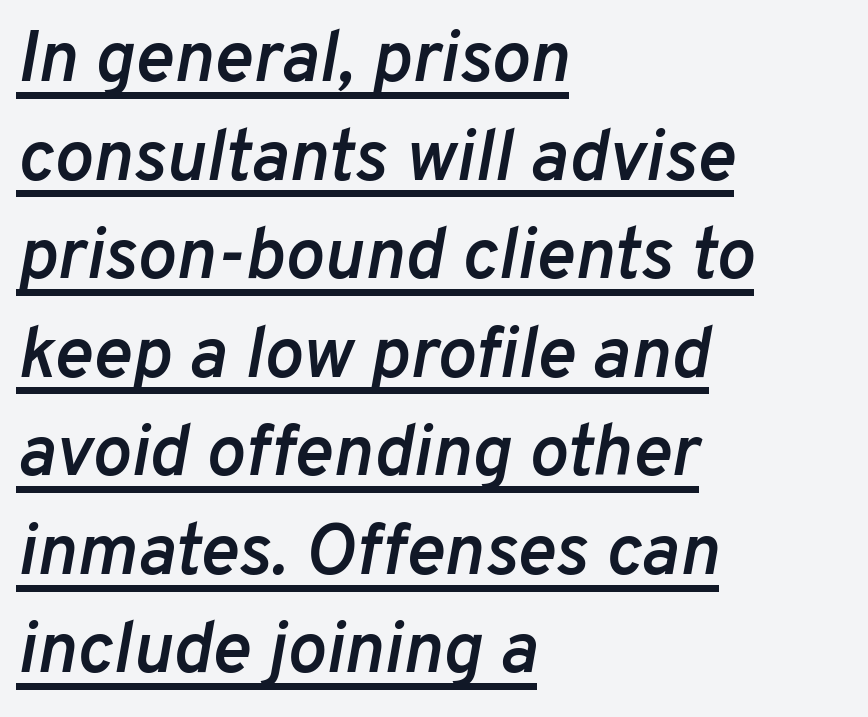
{"italic": "yes", "lean": "right", "slant_degrees": 10, "bold": "semi", "weight": "semibold", "width": "normal", "stroke_contrast": "low", "x_height": "medium", "monospaced": "no", "underline": "yes", "align": "left", "line_spacing": "normal", "line_spacing_ratio": 1.35, "letter_spacing": "normal", "letter_spacing_em": 0.0, "glyph_px": 73}
